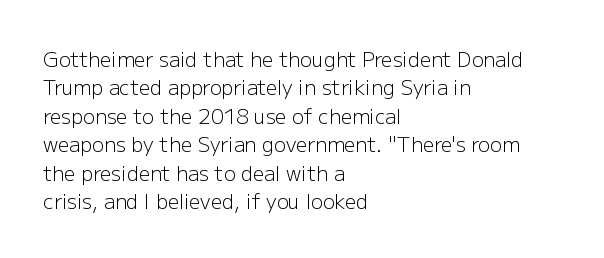
The image shows 20 px text type, upright; set left-aligned, normal line spacing (1.42x), normal letter spacing, not underlined.
